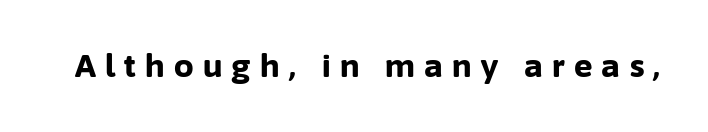
Underlining? Definitely not there. There is plenty of visible air inserted between adjacent glyphs. Letterform terminals end flat and unadorned throughout the passage. These lines are rendered in a variable-pitch font. No italicization has been applied; the sample stays upright. Summary of weight: heavy, a full bold.
